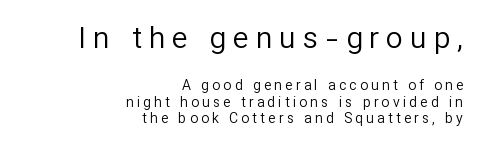
Q: Is the text bold? A: No.
Q: Is the text italic (slanted)? A: No, it is upright.
Q: Is the typeface a serif or a sans-serif typeface? A: Sans-serif.
Q: Is the text underlined? A: No.
Q: How is the paragraph aligned? A: Right-aligned.
Q: Is the spacing between letters normal or unusually wide? A: Unusually wide.
Q: Is the spacing between lines tight, normal or loose? A: Tight.
Q: Which block of text is set in a larger size, the first (top) or the second (bottom)? A: The first (top) one.
Q: Width (condensed, normal, or wide)? A: Normal.
Q: Stroke contrast? A: Low.
Q: x-height? A: Medium.
Q: Monospaced? A: No.
